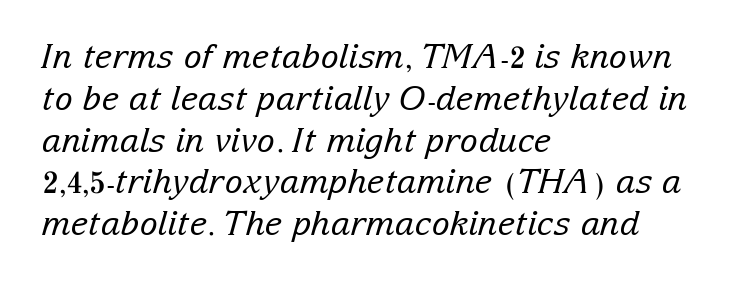
{"serif": "yes", "italic": "yes", "lean": "right", "slant_degrees": 15, "bold": "no", "weight": "regular", "width": "normal", "stroke_contrast": "low", "x_height": "medium", "monospaced": "no", "underline": "no", "align": "left", "line_spacing_ratio": 1.23, "letter_spacing": "normal", "letter_spacing_em": 0.0, "glyph_px": 34}
